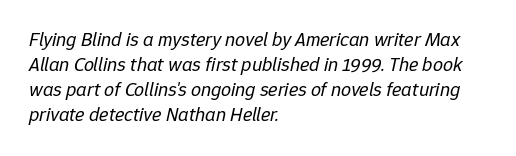
The characters are drawn with everyday or finer stroke widths. Bare-footed words on every line. In terms of letterspacing, this is plain default setting. The font's italic variant was chosen for this text.
